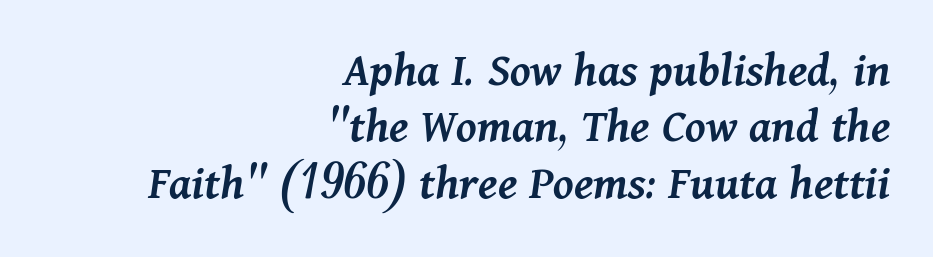
{"italic": "yes", "lean": "right", "slant_degrees": 11, "bold": "semi", "weight": "semibold", "width": "normal", "stroke_contrast": "medium", "x_height": "medium", "monospaced": "no", "underline": "no", "align": "right", "line_spacing": "tight", "line_spacing_ratio": 1.13, "letter_spacing": "normal", "letter_spacing_em": 0.0, "glyph_px": 50}
